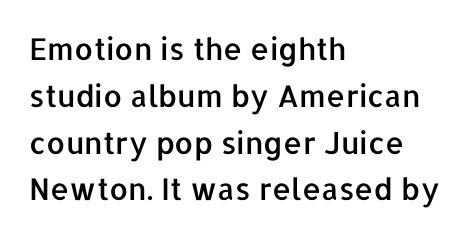
This sample uses a sans-serif face. Caption: multi-line text, flush left, ragged right. The rendering uses natural spacing where letterforms have individual widths. Standard letterfit; no display-style spreading of the glyphs.
